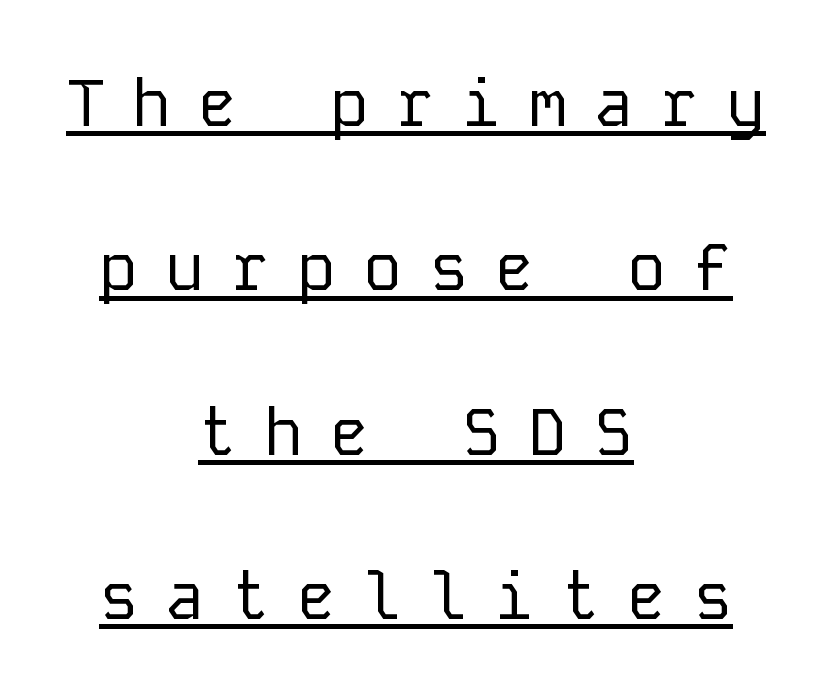
{"serif": "no", "italic": "no", "bold": "no", "weight": "regular", "width": "normal", "stroke_contrast": "low", "x_height": "medium", "monospaced": "yes", "underline": "yes", "align": "center", "line_spacing": "loose", "line_spacing_ratio": 2.49, "letter_spacing": "wide", "letter_spacing_em": 0.4, "glyph_px": 66}
